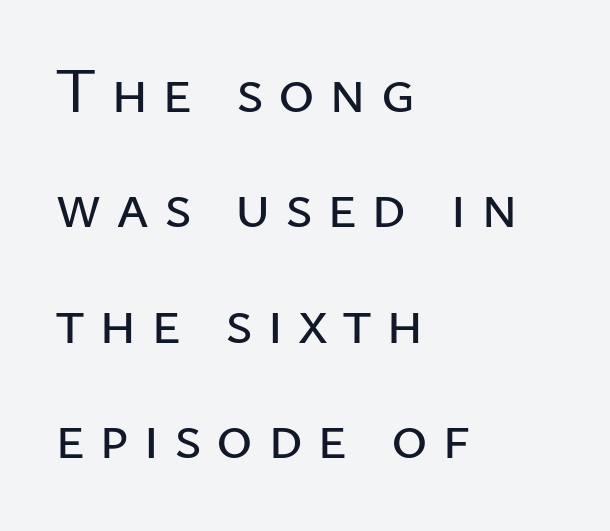
The font family rendered here belongs to the sans-serif group. Think of a printed novel: that variable character pitch is what you see here. The letters stand straight up with perfectly vertical stems. Spacing between characters has been opened up far beyond the box default. Plain, unruled lines of type. Leftover space on each line is placed entirely after the last word.
